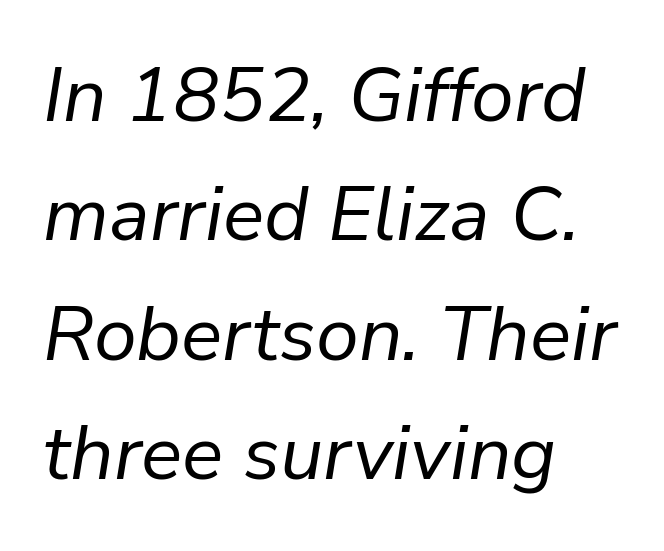
The image shows 77 px regular-weight type, italic (leaning right); set left-aligned, normal line spacing (1.55x), normal letter spacing, not underlined; low stroke contrast and a medium x-height.
